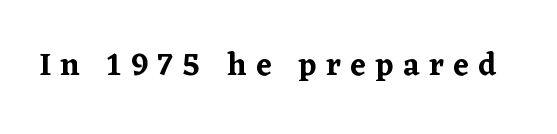
Italic? Not at all — the glyphs are vertical. Underlining? Definitely not there. Each letter keeps its own natural width here, so spacing adapts to shape. Words appear elongated and porous because spacing is wide.
